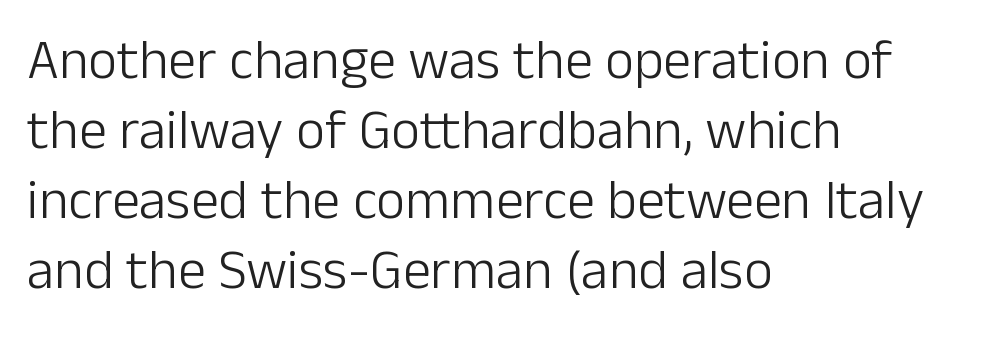
{"serif": "no", "italic": "no", "bold": "no", "weight": "light", "width": "normal", "stroke_contrast": "low", "x_height": "medium", "monospaced": "no", "underline": "no", "align": "left", "line_spacing": "normal", "line_spacing_ratio": 1.25, "letter_spacing": "normal", "letter_spacing_em": 0.0, "glyph_px": 56}
